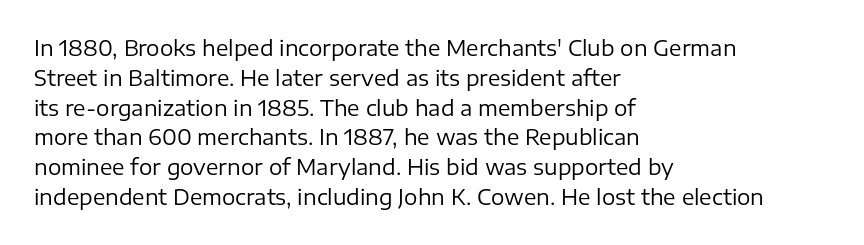
{"italic": "no", "bold": "no", "underline": "no", "align": "left", "line_spacing": "normal", "line_spacing_ratio": 1.42, "letter_spacing": "normal", "letter_spacing_em": 0.0, "glyph_px": 21}
